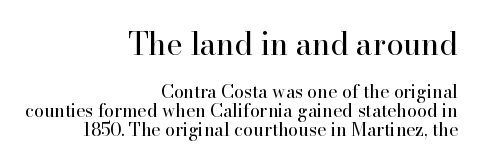
Q: Is the text bold? A: No.
Q: Is the text italic (slanted)? A: No, it is upright.
Q: Is the typeface a serif or a sans-serif typeface? A: Serif.
Q: Is the text underlined? A: No.
Q: How is the paragraph aligned? A: Right-aligned.
Q: Is the spacing between letters normal or unusually wide? A: Normal.
Q: Is the spacing between lines tight, normal or loose? A: Tight.
Q: Which block of text is set in a larger size, the first (top) or the second (bottom)? A: The first (top) one.
Q: Width (condensed, normal, or wide)? A: Normal.
Q: Stroke contrast? A: High.
Q: x-height? A: Small.
Q: Monospaced? A: No.
